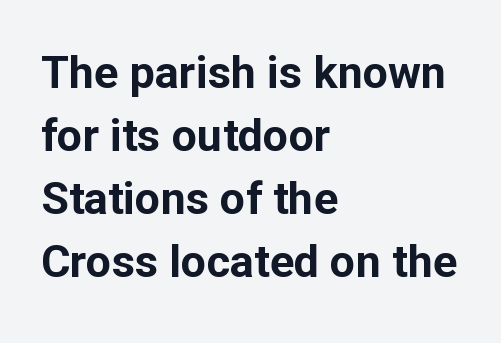
The image shows 45 px bold sans-serif type, upright; set left-aligned, normal line spacing (1.4x), normal letter spacing, not underlined; low stroke contrast and a medium x-height.
